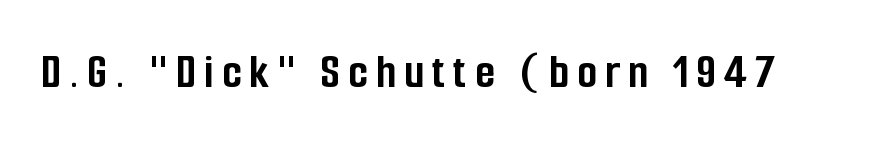
Words float on clear page, feet unadorned. Does the weight exceed regular? Yes, all the way to bold. Ascenders rise straight up at ninety degrees. Is this a sans? Yes — the strokes have no serifs.
